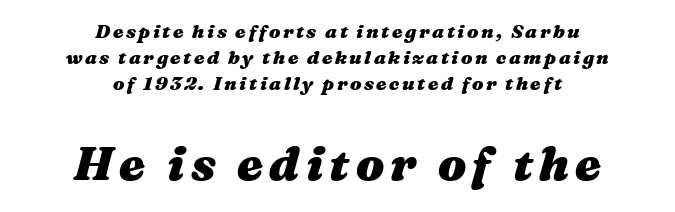
You could not count columns in this text — the font is proportionally spaced. The rendering uses a bold face; every stroke is thick and dark. Successive baselines arrive at the customary interval. Each line is balanced around a shared central axis. Small over large — that's the arrangement of the two blocks here.
